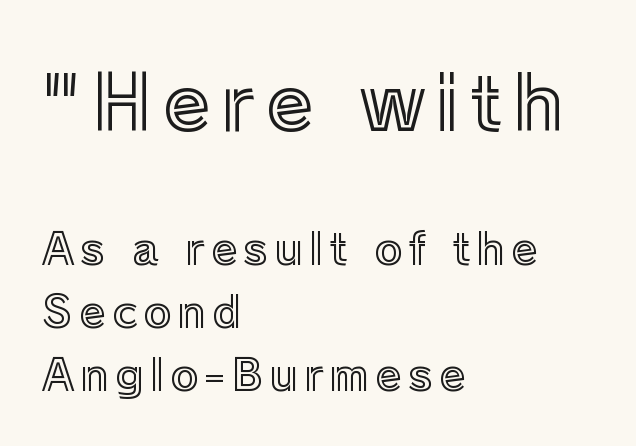
{"italic": "no", "width": "normal", "x_height": "medium", "monospaced": "no", "underline": "no", "align": "left", "line_spacing": "normal", "line_spacing_ratio": 1.47, "larger_block": "first", "size_ratio": 1.77, "glyph_px": 76}
